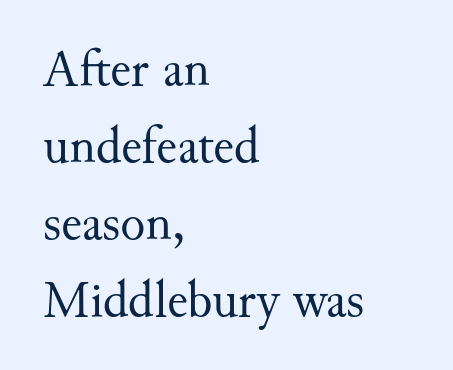
Descenders hang freely into open space. In terms of letterspacing, this is plain default setting. Weight: regular or lighter. It's the straight-up-and-down kind of type.
